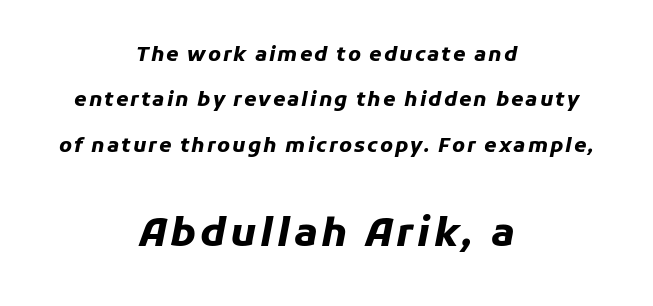
Q: Is the text bold? A: Yes.
Q: Is the text italic (slanted)? A: Yes, it leans right by about 11 degrees.
Q: Is the text underlined? A: No.
Q: How is the paragraph aligned? A: Centered.
Q: Is the spacing between lines tight, normal or loose? A: Loose.
Q: Which block of text is set in a larger size, the first (top) or the second (bottom)? A: The second (bottom) one.
Q: Width (condensed, normal, or wide)? A: Normal.
Q: Stroke contrast? A: Low.
Q: x-height? A: Medium.
Q: Monospaced? A: No.
